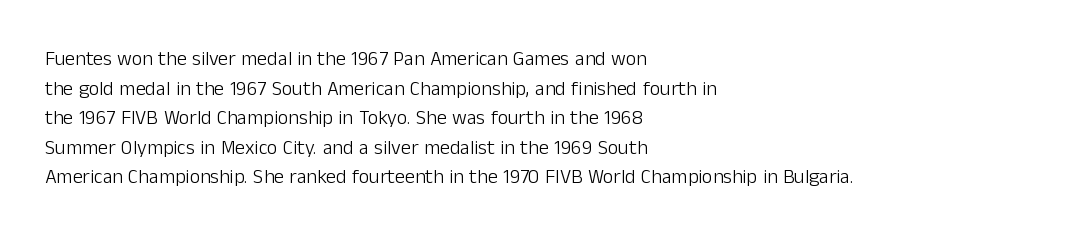
Compared with a typical body face, this is equally light or lighter still. The line texture is even and compact thanks to regular tracking. The space directly below the letters is spotless. Nope, not italic — everything's standing straight.
